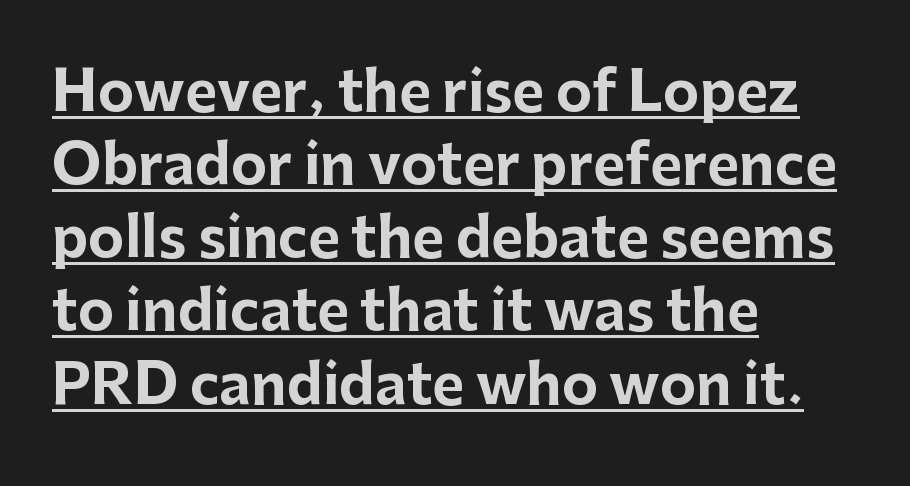
Leftover space on each line is placed entirely after the last word. Unlike italic type, these characters show no tilt at all. Decoration check: the copy is underlined. How would I describe the line gaps? Plain and ordinary. The letters sit at their default tracking, neither squeezed nor spread. Looks like regular typesetting: each glyph gets only the width it needs.
